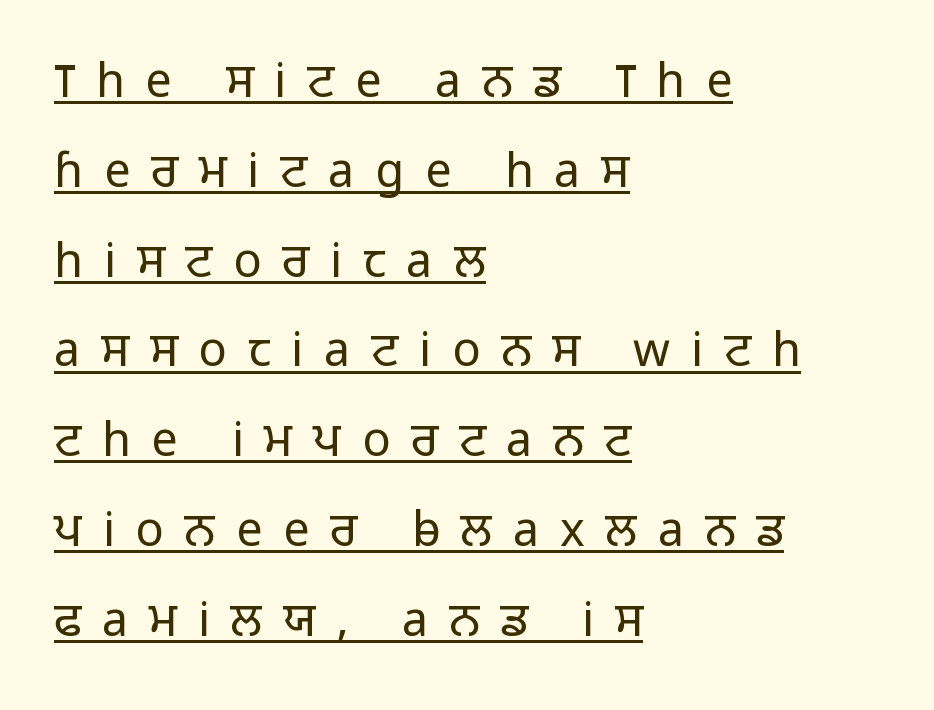
Each stroke keeps to a modest, everyday thickness or less. Check the space under the baseline: a stroke is drawn there. How are the letters spaced? Widely, with obvious added tracking. Here the designer chose a conventional face with non-uniform glyph widths. The line-height multiplier appears high, well above default. Vertical strokes here are truly vertical.
